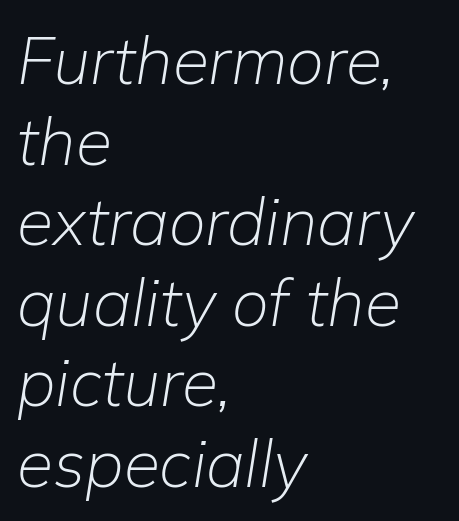
Looking at the ascenders, they clearly lean. Looks like regular typesetting: each glyph gets only the width it needs. Compared with a centered layout, this one pins lines to the left instead. Think standard paragraph weight, or any step lighter than that. Nothing unusual about the tracking: characters are spaced as the font intends. Nobody drew a line under any word here.
